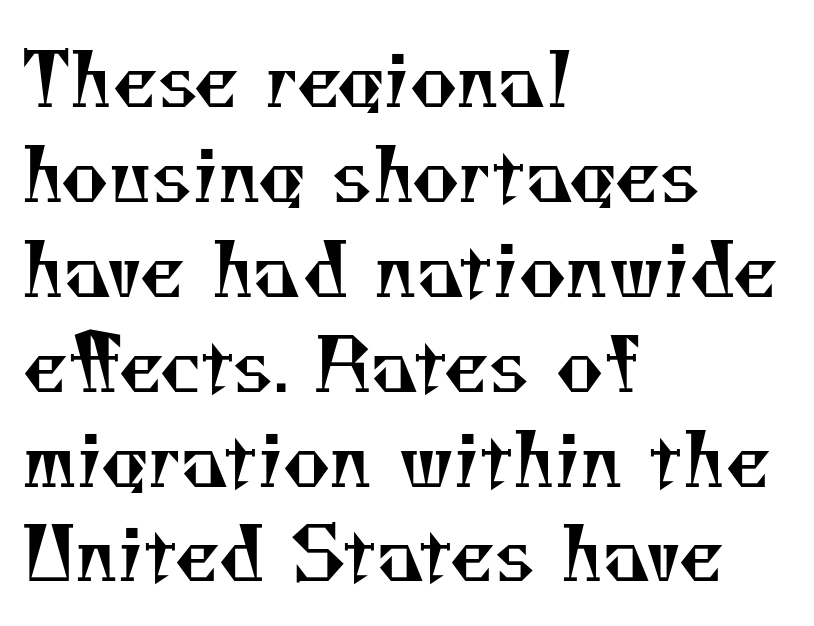
{"serif": "yes", "bold": "no", "weight": "regular", "width": "normal", "stroke_contrast": "medium", "x_height": "small", "monospaced": "no", "underline": "no", "align": "left", "line_spacing": "normal", "line_spacing_ratio": 1.3, "letter_spacing": "normal", "letter_spacing_em": 0.0, "glyph_px": 73}
